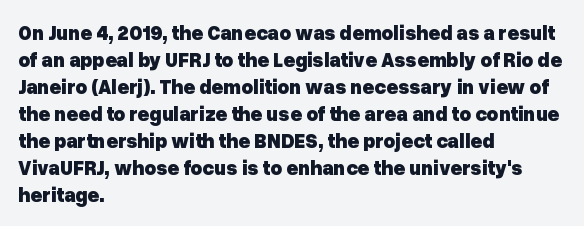
Q: Is the text bold? A: Yes.
Q: Is the text italic (slanted)? A: No, it is upright.
Q: Is the text underlined? A: No.
Q: How is the paragraph aligned? A: Left-aligned.
Q: Is the spacing between letters normal or unusually wide? A: Normal.
Q: Is the spacing between lines tight, normal or loose? A: Normal.
